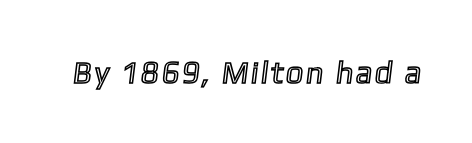
Q: Is the text underlined? A: No.
Q: Width (condensed, normal, or wide)? A: Condensed.
Q: x-height? A: Medium.
Q: Monospaced? A: No.
